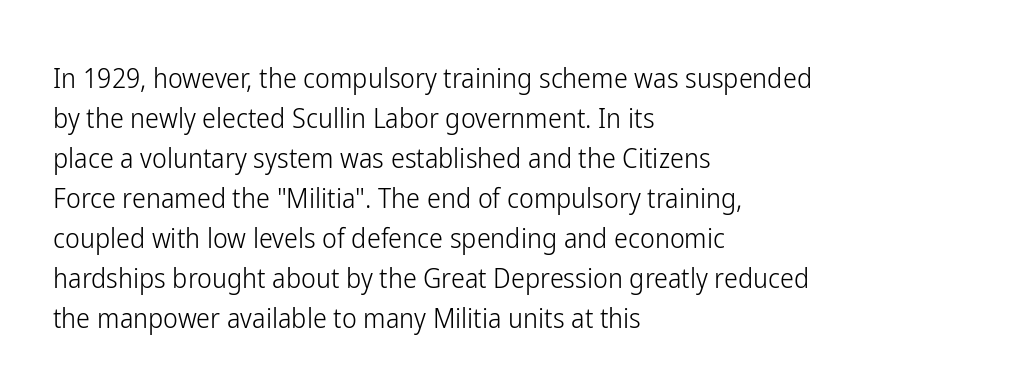
The image shows 28 px light, condensed sans-serif type, upright; set left-aligned, normal line spacing (1.43x), normal letter spacing, not underlined; low stroke contrast and a medium x-height.
